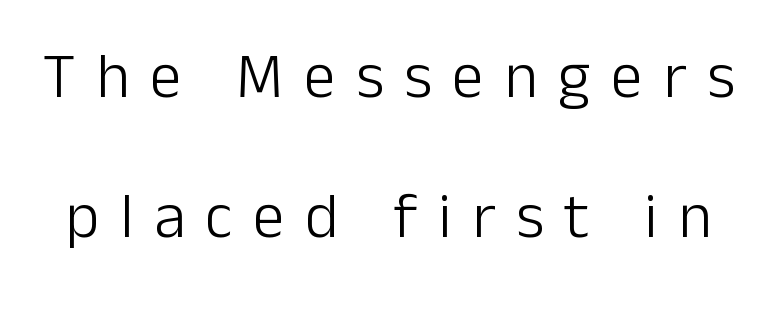
Is the letter spacing exaggerated? Yes — the characters are pushed far apart. Each row of text sits above clean, open space. The font sits on the lighter half of the weight spectrum, regular included. The designer dialed line spacing up above the default. I'd call this a sans setting — the letters go barefoot.
